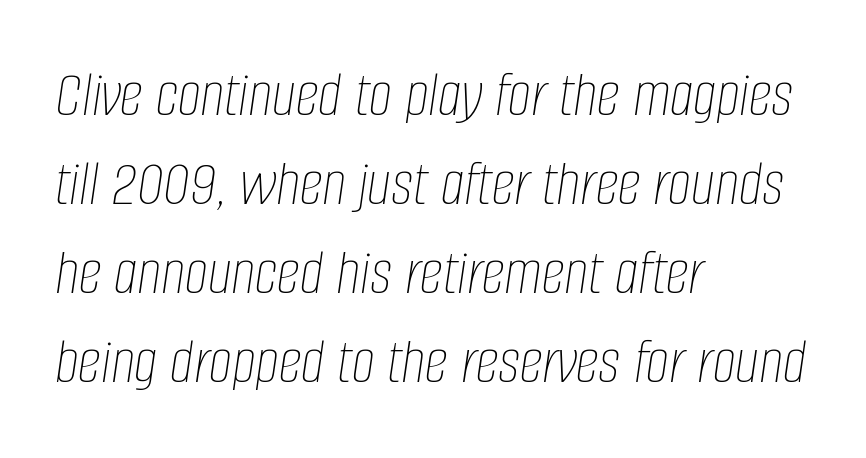
Q: Is the text bold? A: No.
Q: Is the text italic (slanted)? A: Yes, it leans right by about 8 degrees.
Q: Is the text underlined? A: No.
Q: How is the paragraph aligned? A: Left-aligned.
Q: Is the spacing between letters normal or unusually wide? A: Normal.
Q: Is the spacing between lines tight, normal or loose? A: Normal.
Q: Width (condensed, normal, or wide)? A: Condensed.
Q: Stroke contrast? A: Low.
Q: x-height? A: Large.
Q: Monospaced? A: No.
